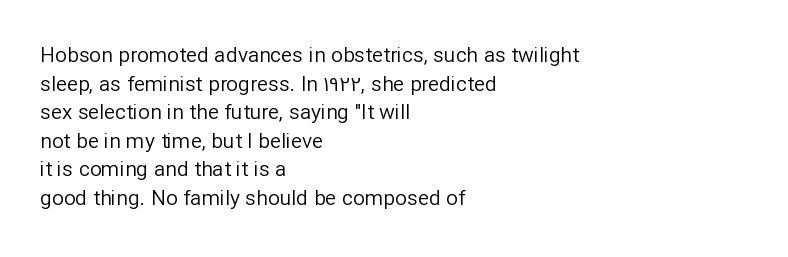
{"italic": "no", "bold": "no", "underline": "no", "align": "left", "line_spacing": "normal", "line_spacing_ratio": 1.36, "letter_spacing": "normal", "letter_spacing_em": 0.0, "glyph_px": 21}
